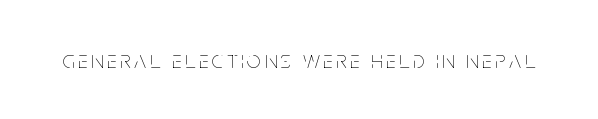
The image shows 24 px text type, upright; set not underlined.
